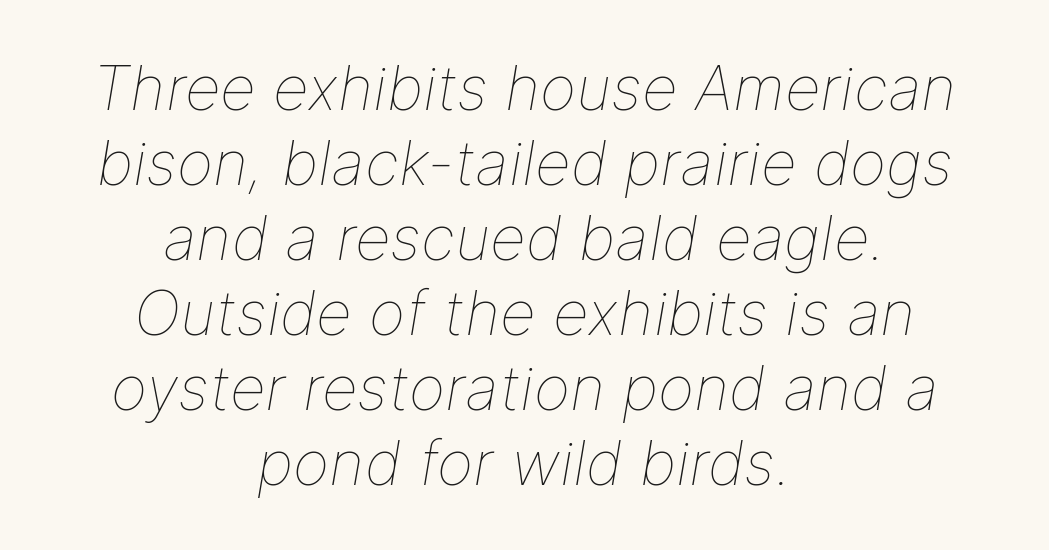
The weight would be labelled regular, book, light, or lighter still. Letters rest on an invisible, unmarked baseline. These lines were composed using italics. Horizontal alignment here is central, giving a formal, balanced look. Caption: standard tracking, unaltered. Spacing verdict: proportional, widths tailored to each character.
